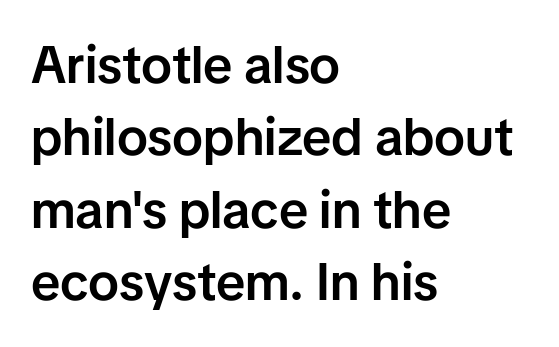
Q: Is the text bold? A: Semi-bold.
Q: Is the text italic (slanted)? A: No, it is upright.
Q: Is the typeface a serif or a sans-serif typeface? A: Sans-serif.
Q: Is the text underlined? A: No.
Q: How is the paragraph aligned? A: Left-aligned.
Q: Is the spacing between letters normal or unusually wide? A: Normal.
Q: Is the spacing between lines tight, normal or loose? A: Normal.
Q: Width (condensed, normal, or wide)? A: Normal.
Q: Stroke contrast? A: Low.
Q: x-height? A: Medium.
Q: Monospaced? A: No.
